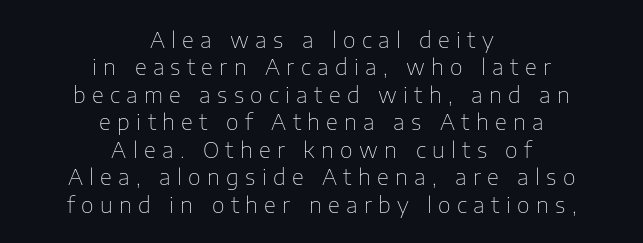
The specimen reads as upright at a glance. Quick note: interline space is typical. Casual observation: everything's sitting right in the middle. The passage shown has open, widely tracked lettering throughout. Descenders are the only things crossing below the line. Stroke thickness stays within the range of a standard reading face or lighter.
